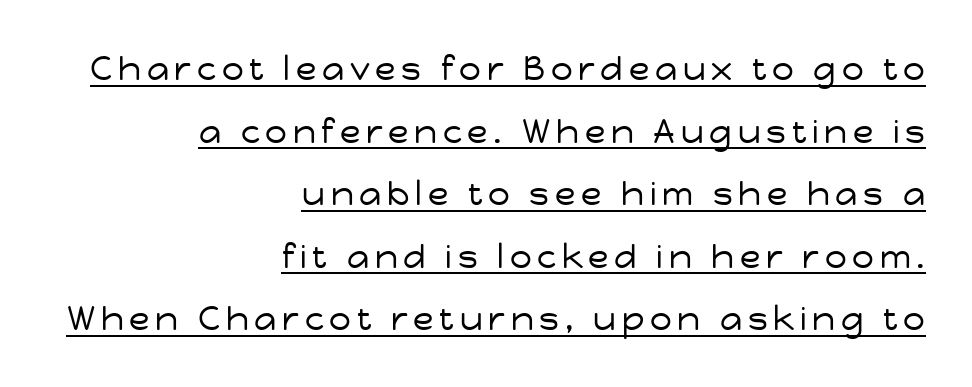
The image shows 34 px regular-weight sans-serif type, upright; set right-aligned, line spacing 1.84x, underlined; low stroke contrast and a medium x-height.
